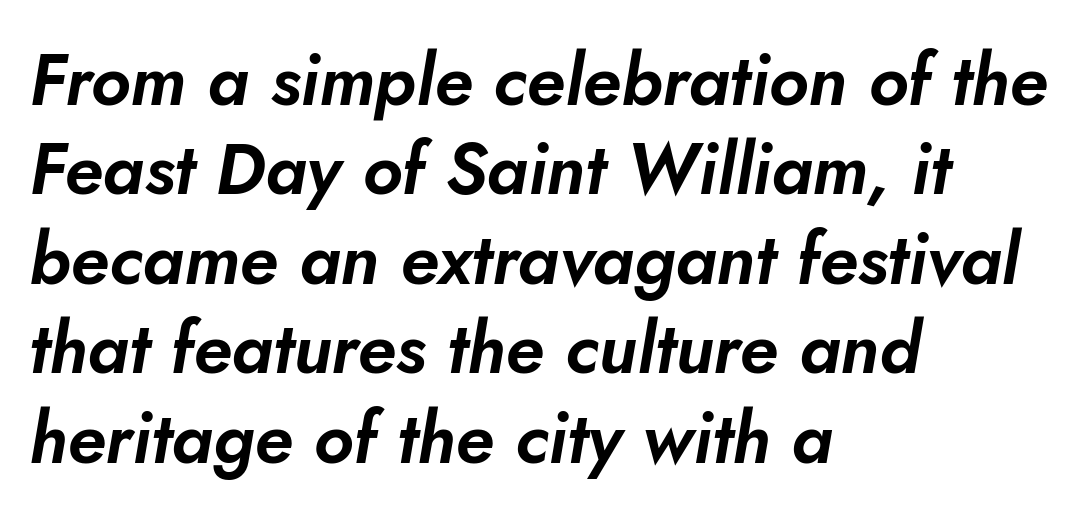
The image shows 71 px text type, italic (leaning right); set left-aligned, normal line spacing (1.26x), normal letter spacing, not underlined; low stroke contrast and a small x-height.
